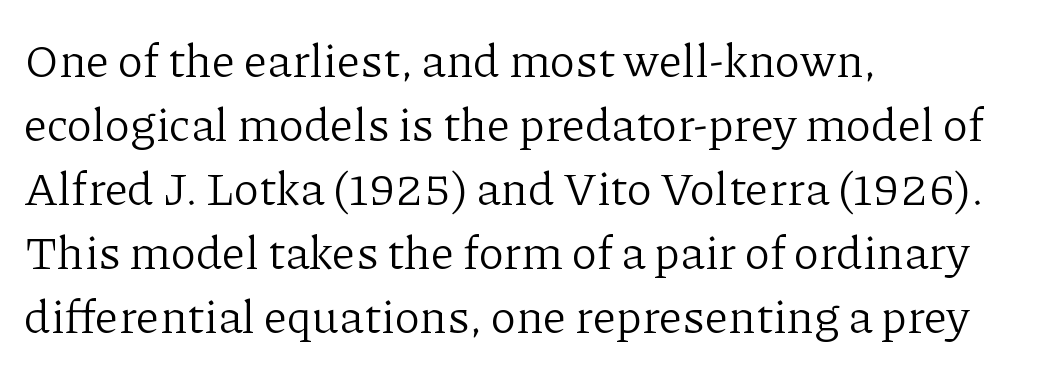
{"serif": "yes", "italic": "no", "bold": "no", "weight": "light", "width": "normal", "stroke_contrast": "low", "x_height": "medium", "monospaced": "no", "underline": "no", "align": "left", "line_spacing": "normal", "line_spacing_ratio": 1.36, "letter_spacing": "normal", "letter_spacing_em": 0.0, "glyph_px": 47}
